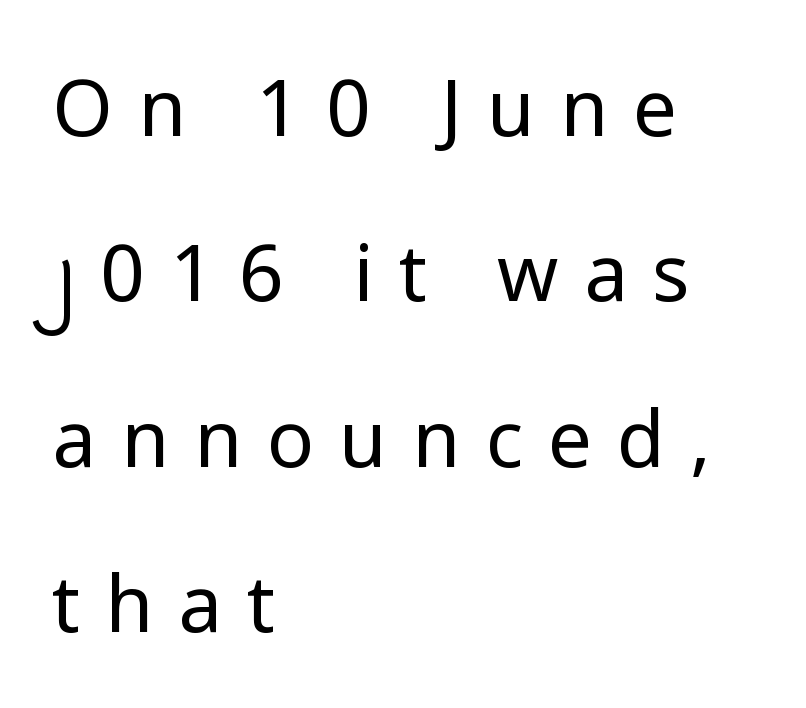
{"serif": "no", "italic": "no", "bold": "no", "weight": "regular", "width": "normal", "stroke_contrast": "low", "x_height": "medium", "monospaced": "no", "underline": "no", "align": "left", "line_spacing": "loose", "line_spacing_ratio": 2.12, "letter_spacing": "wide", "letter_spacing_em": 0.32, "glyph_px": 78}
